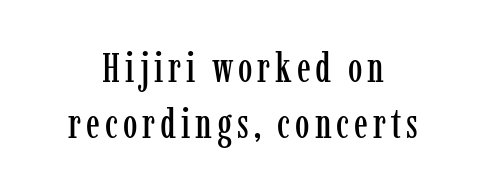
The image shows 41 px condensed serif type, upright; set centered, normal line spacing (1.37x), not underlined; low stroke contrast and a medium x-height.
